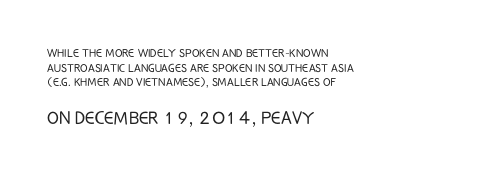
Q: Is the text bold? A: No.
Q: Is the text italic (slanted)? A: No, it is upright.
Q: Is the text underlined? A: No.
Q: How is the paragraph aligned? A: Left-aligned.
Q: Is the spacing between letters normal or unusually wide? A: Normal.
Q: Is the spacing between lines tight, normal or loose? A: Tight.
Q: Which block of text is set in a larger size, the first (top) or the second (bottom)? A: The second (bottom) one.
